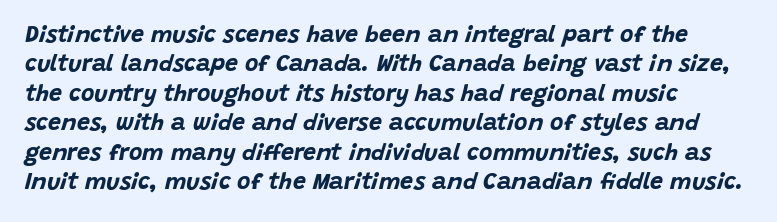
Characters follow at the spacing the type designer built in. As a designer I'd log this as weight 700, bold. Unmarked baselines from the first word to the last. Interline gaps are of average width in this sample.
